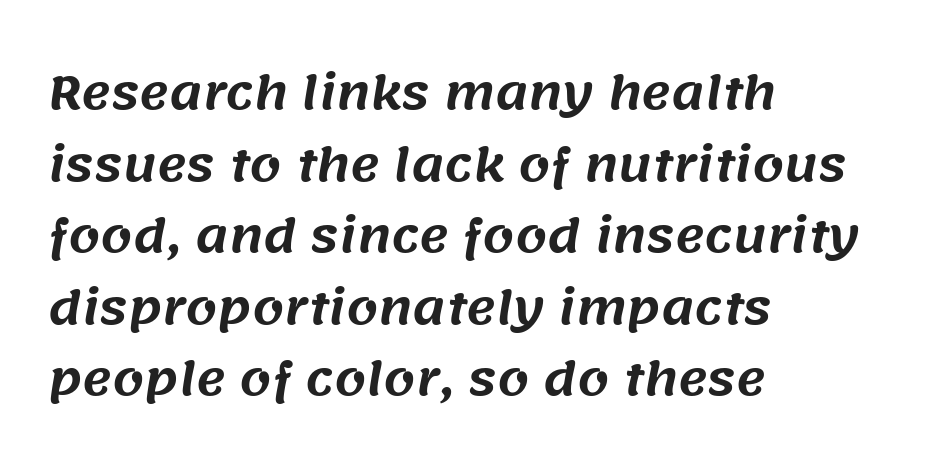
{"serif": "no", "width": "normal", "stroke_contrast": "medium", "x_height": "large", "monospaced": "no", "underline": "no", "align": "left", "line_spacing": "normal", "line_spacing_ratio": 1.59, "letter_spacing": "normal", "letter_spacing_em": 0.0, "glyph_px": 45}
